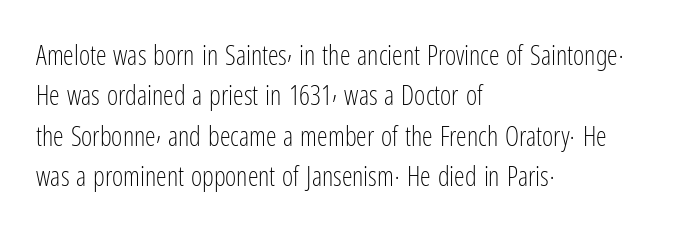
{"italic": "no", "bold": "no", "underline": "no", "align": "left", "line_spacing": "normal", "line_spacing_ratio": 1.5, "letter_spacing": "normal", "letter_spacing_em": 0.0, "glyph_px": 27}
